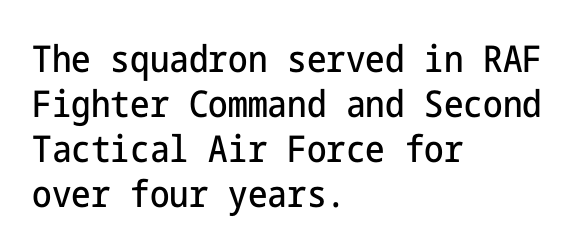
This sample uses an upright cut, with every glyph sitting square on the baseline. These lines keep a tight, regular rhythm from letter to letter. Line beginnings align vertically; line endings do not. Does the type have serifs? No, each stem ends abruptly. Has an underline been added? It has not.
